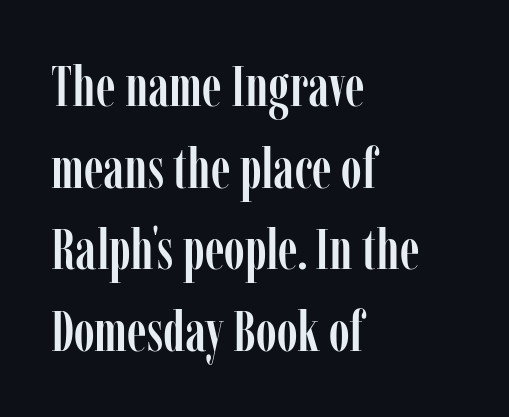
The image shows 57 px condensed serif type, upright; set left-aligned, normal line spacing (1.43x), normal letter spacing, not underlined; low stroke contrast and a medium x-height.
